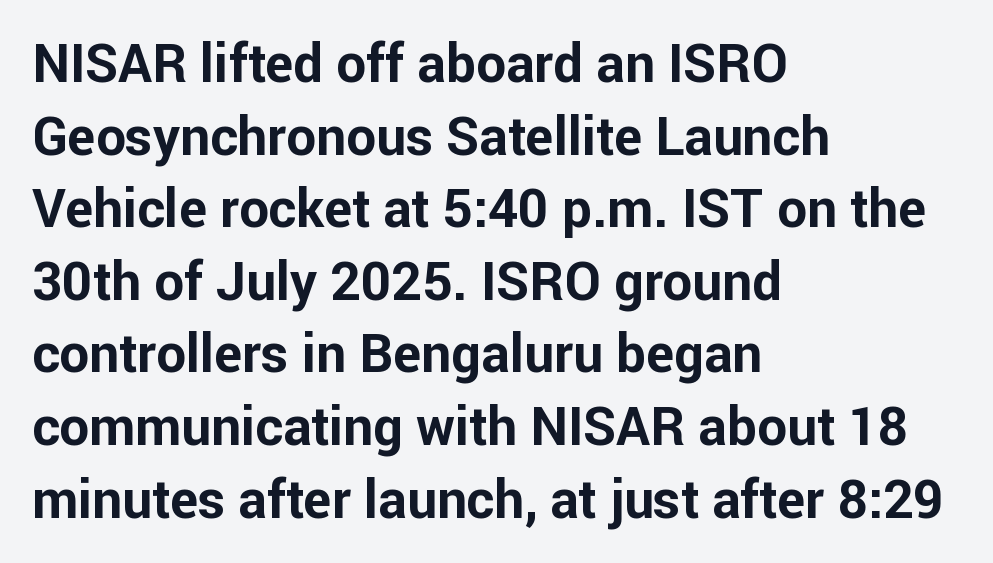
The image shows 53 px bold sans-serif type, upright; set left-aligned, normal line spacing (1.37x), normal letter spacing, not underlined; low stroke contrast and a medium x-height.
